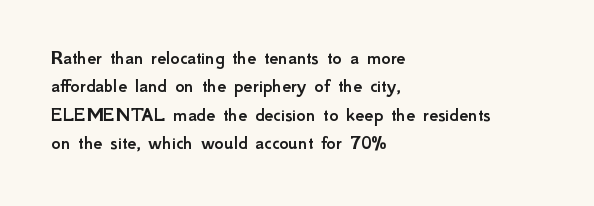
Q: Is the text italic (slanted)? A: No, it is upright.
Q: Is the text underlined? A: No.
Q: How is the paragraph aligned? A: Left-aligned.
Q: Is the spacing between letters normal or unusually wide? A: Normal.
Q: Is the spacing between lines tight, normal or loose? A: Normal.
